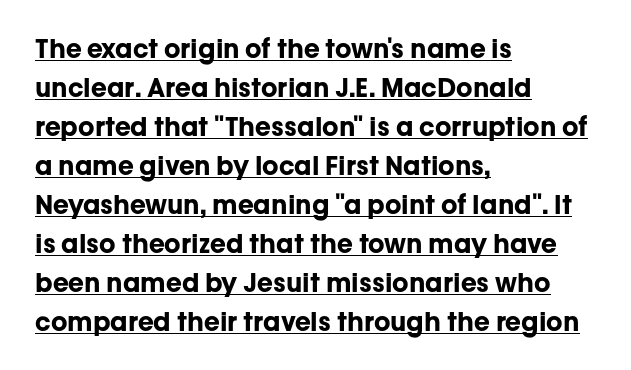
{"italic": "no", "bold": "yes", "underline": "yes", "align": "left", "line_spacing": "normal", "line_spacing_ratio": 1.5, "letter_spacing": "normal", "letter_spacing_em": 0.0, "glyph_px": 26}
